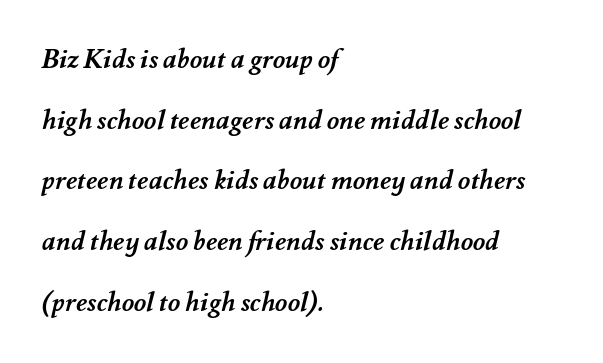
Honestly, the rows look like they've been pulled way apart. Left-aligned paragraph, ragged on the right. The zone under the glyphs is completely vacant. This rendering leaves character spacing at its baseline value.
